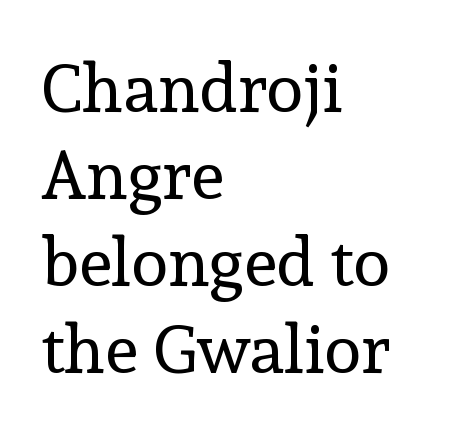
The image shows 68 px regular-weight serif type, upright; set left-aligned, normal line spacing (1.28x), normal letter spacing, not underlined; a medium x-height.
